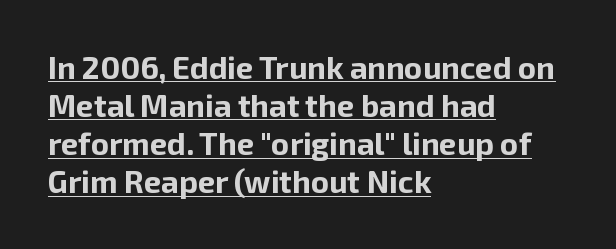
The letters stand straight up with perfectly vertical stems. Emphasis by weight is at full strength: bold. Short note: letters normally spaced. The letters advance in unequal steps, a hallmark of proportional type.
